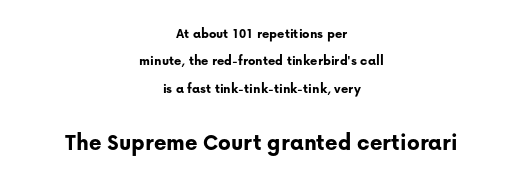
The image shows 24 px bold type, upright; set centered, loose line spacing (1.96x), normal letter spacing, not underlined; the second (bottom) block is 1.71x larger.
